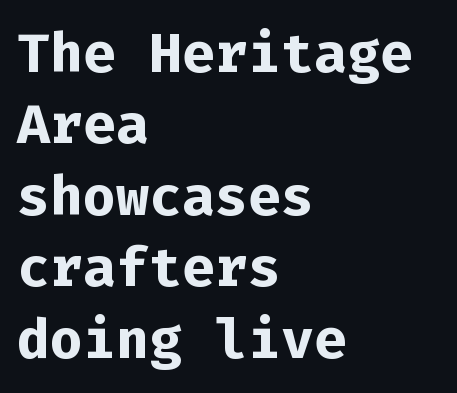
These words are printed bold, with thick strokes throughout. Grotesque or geometric, the face here clearly has no serifs. This sample is left-justified, so line endings fall wherever the words run out. Type without underlining. Tall strokes in this sample are plumb rather than angled.
